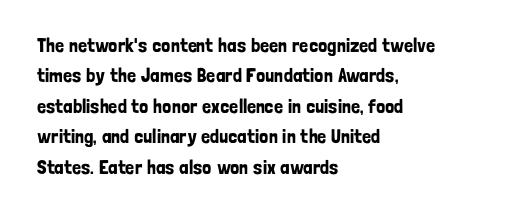
The image shows 20 px text type, upright; set left-aligned, normal line spacing (1.52x), normal letter spacing, not underlined.
